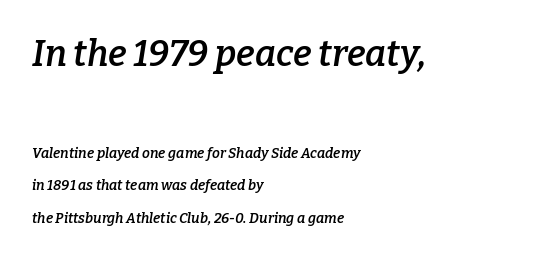
{"serif": "yes", "italic": "yes", "lean": "right", "slant_degrees": 9, "bold": "semi", "weight": "semibold", "width": "normal", "stroke_contrast": "low", "x_height": "medium", "monospaced": "no", "underline": "no", "align": "left", "line_spacing": "loose", "line_spacing_ratio": 2.31, "letter_spacing": "normal", "letter_spacing_em": 0.0, "larger_block": "first", "size_ratio": 2.57, "glyph_px": 36}
